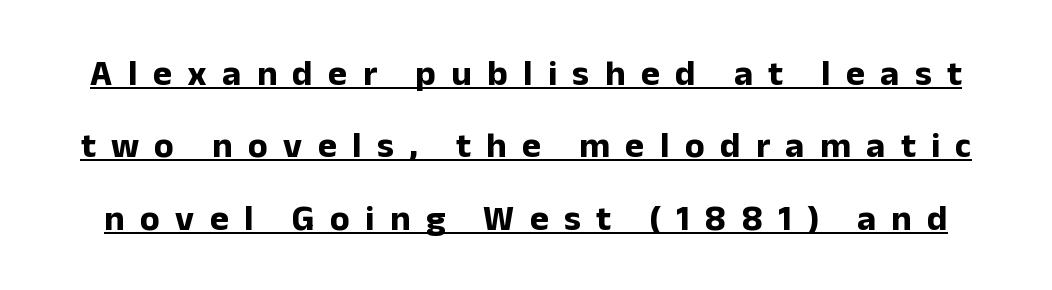
The line texture is sparse and dotted thanks to wide tracking. Students, observe: this is what heavily led, spacious text looks like. Regarding serifs, this sample does without them. Looks like regular typesetting: each glyph gets only the width it needs. Looks like someone drew a line under every word here.
